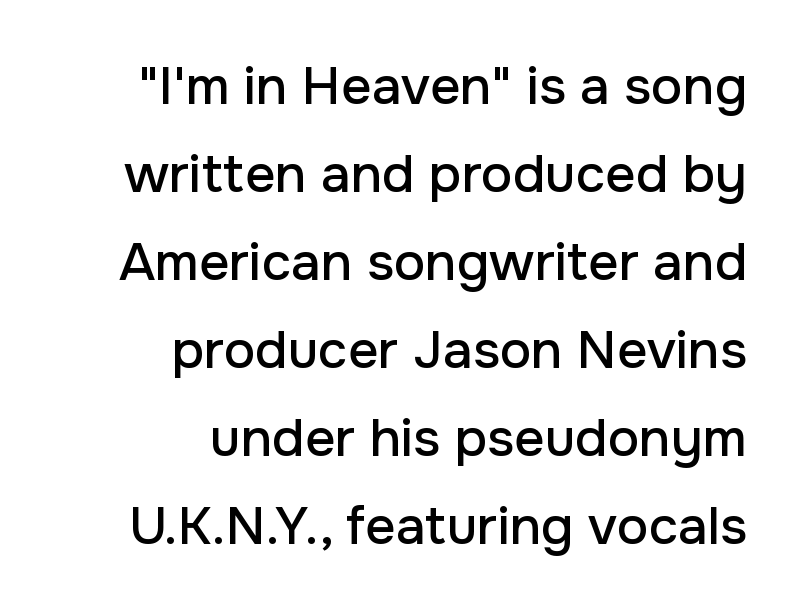
{"serif": "no", "italic": "no", "width": "normal", "stroke_contrast": "low", "x_height": "medium", "monospaced": "no", "underline": "no", "align": "right", "line_spacing": "normal", "line_spacing_ratio": 1.66, "letter_spacing": "normal", "letter_spacing_em": 0.0, "glyph_px": 53}
